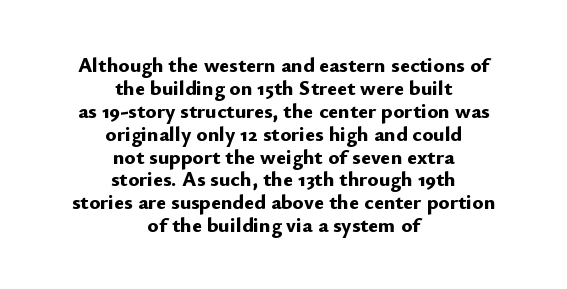
The image shows 21 px bold type, upright; set centered, tight line spacing (1.09x), normal letter spacing, not underlined.
